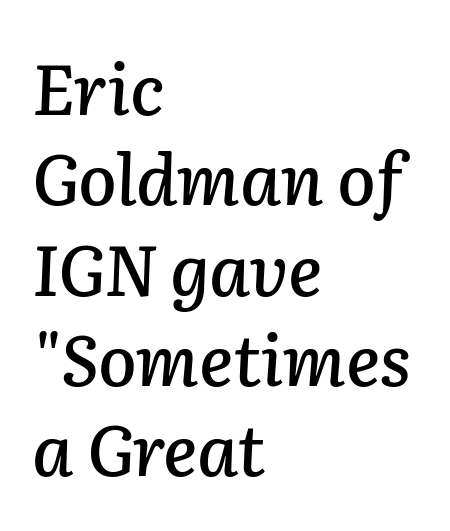
Descender tails drop into unmarked territory. The designer left line spacing at the default. The ragged edge is on the right, which tells us the setting is flush left. Quick note: italic. Look at the tracking — it's just the regular setting, nothing added. You could not count columns in this text — the font is proportionally spaced.
